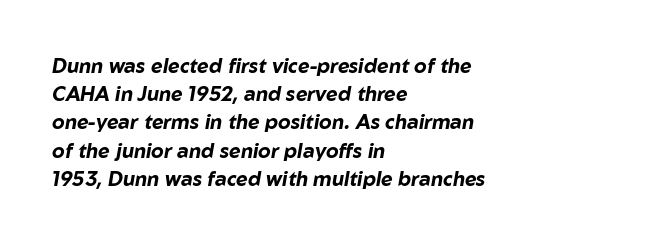
Q: Is the text bold? A: Yes.
Q: Is the text italic (slanted)? A: Yes, it leans right by about 10 degrees.
Q: Is the text underlined? A: No.
Q: How is the paragraph aligned? A: Left-aligned.
Q: Is the spacing between letters normal or unusually wide? A: Normal.
Q: Is the spacing between lines tight, normal or loose? A: Normal.
